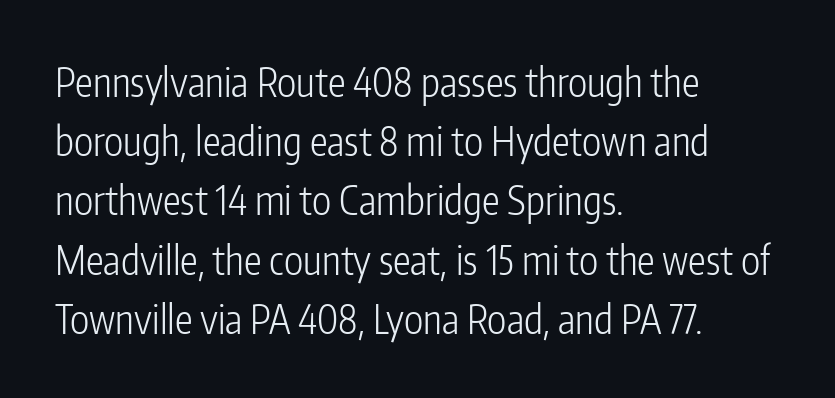
{"serif": "no", "italic": "no", "bold": "no", "weight": "light", "width": "condensed", "stroke_contrast": "low", "x_height": "medium", "monospaced": "no", "underline": "no", "align": "left", "line_spacing": "normal", "line_spacing_ratio": 1.48, "letter_spacing": "normal", "letter_spacing_em": 0.0, "glyph_px": 40}
